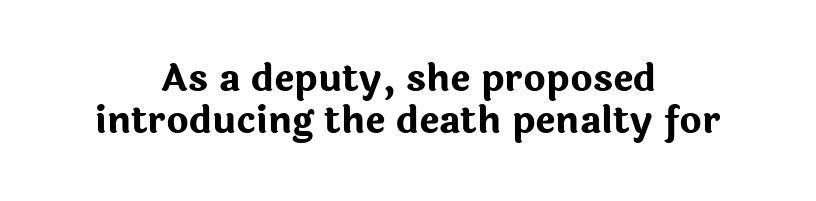
Letters rest on an invisible, unmarked baseline. The lines are quadded center. Rendered with straight, roman letterforms. Does extra space separate the letters? No, they use regular spacing. This rendering employs a face without finishing strokes, i.e., a sans-serif.
